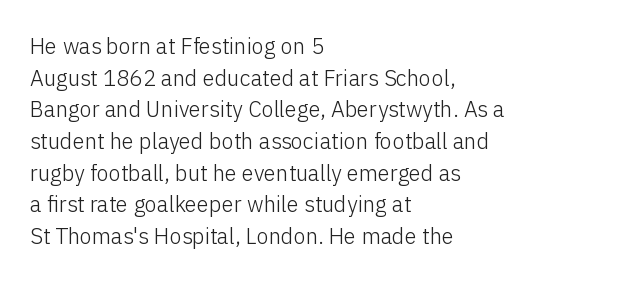
Q: Is the text bold? A: No.
Q: Is the text italic (slanted)? A: No, it is upright.
Q: Is the text underlined? A: No.
Q: How is the paragraph aligned? A: Left-aligned.
Q: Is the spacing between letters normal or unusually wide? A: Normal.
Q: Is the spacing between lines tight, normal or loose? A: Normal.
